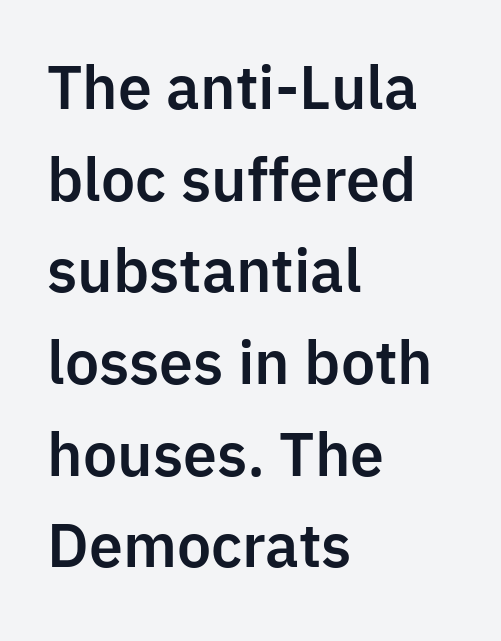
The image shows 58 px sans-serif type, upright; set left-aligned, normal line spacing (1.58x), normal letter spacing, not underlined; low stroke contrast and a medium x-height.
